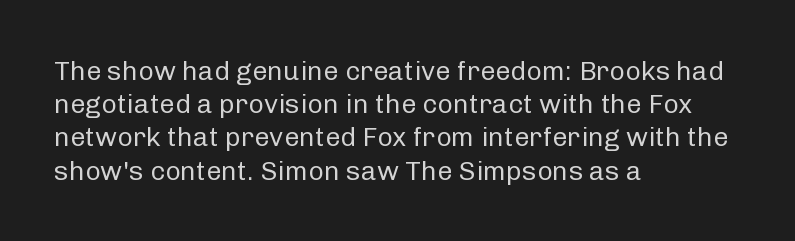
The image shows 27 px text type, upright; set left-aligned, line spacing 1.23x, normal letter spacing, not underlined.
